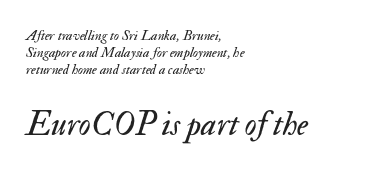
The image shows 33 px regular-weight type, italic (leaning right); set left-aligned, line spacing 1.22x, normal letter spacing, not underlined; the second (bottom) block is 2.36x larger; medium stroke contrast and a small x-height.
